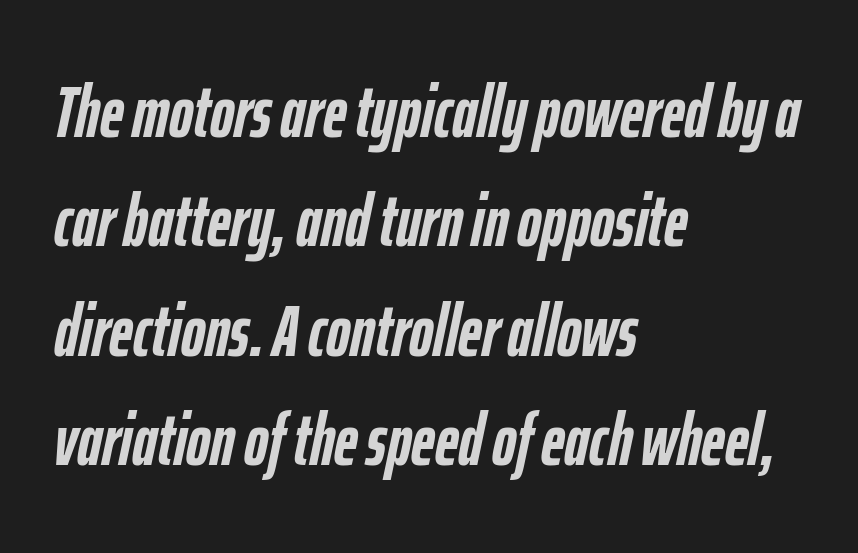
Q: Is the text bold? A: Yes.
Q: Is the text italic (slanted)? A: Yes, it leans right by about 12 degrees.
Q: Is the text underlined? A: No.
Q: How is the paragraph aligned? A: Left-aligned.
Q: Is the spacing between letters normal or unusually wide? A: Normal.
Q: Is the spacing between lines tight, normal or loose? A: Normal.
Q: Width (condensed, normal, or wide)? A: Condensed.
Q: Stroke contrast? A: Low.
Q: x-height? A: Medium.
Q: Monospaced? A: No.
